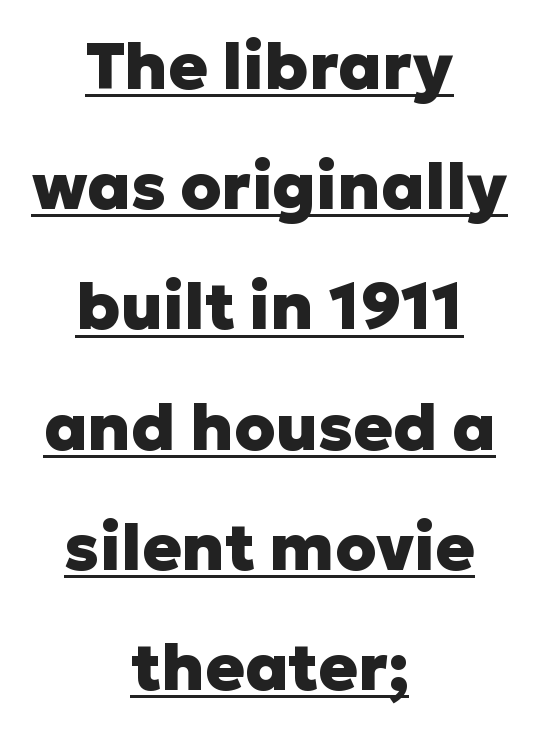
Q: Is the text bold? A: Yes.
Q: Is the text italic (slanted)? A: No, it is upright.
Q: Is the typeface a serif or a sans-serif typeface? A: Sans-serif.
Q: Is the text underlined? A: Yes.
Q: How is the paragraph aligned? A: Centered.
Q: Is the spacing between letters normal or unusually wide? A: Normal.
Q: Width (condensed, normal, or wide)? A: Normal.
Q: Stroke contrast? A: Low.
Q: x-height? A: Medium.
Q: Monospaced? A: No.
